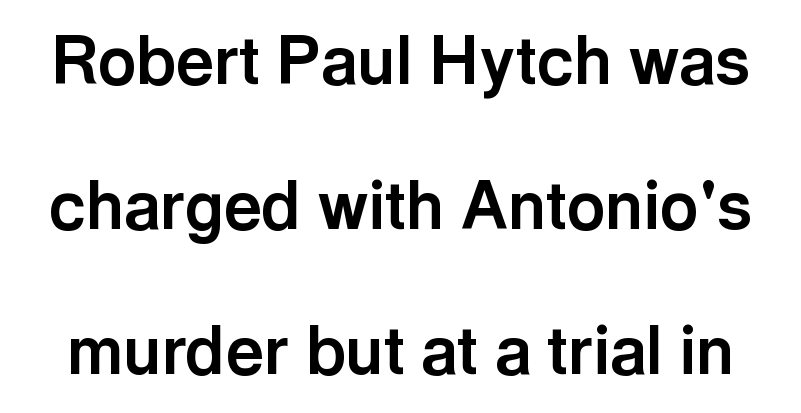
Q: Is the text bold? A: Yes.
Q: Is the text italic (slanted)? A: No, it is upright.
Q: Is the typeface a serif or a sans-serif typeface? A: Sans-serif.
Q: Is the text underlined? A: No.
Q: Is the spacing between letters normal or unusually wide? A: Normal.
Q: Is the spacing between lines tight, normal or loose? A: Loose.
Q: Width (condensed, normal, or wide)? A: Normal.
Q: x-height? A: Medium.
Q: Monospaced? A: No.
